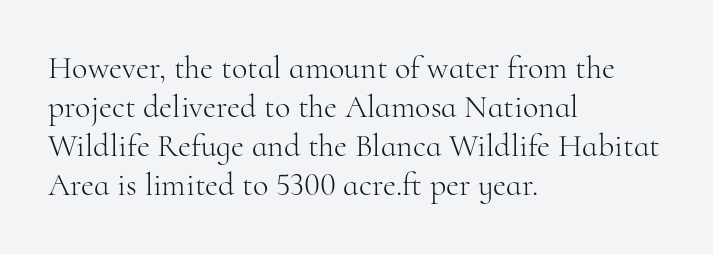
{"serif": "yes", "italic": "no", "bold": "no", "weight": "light", "width": "normal", "stroke_contrast": "high", "x_height": "small", "monospaced": "no", "underline": "no", "align": "left", "line_spacing_ratio": 1.22, "letter_spacing": "normal", "letter_spacing_em": 0.0, "glyph_px": 32}
